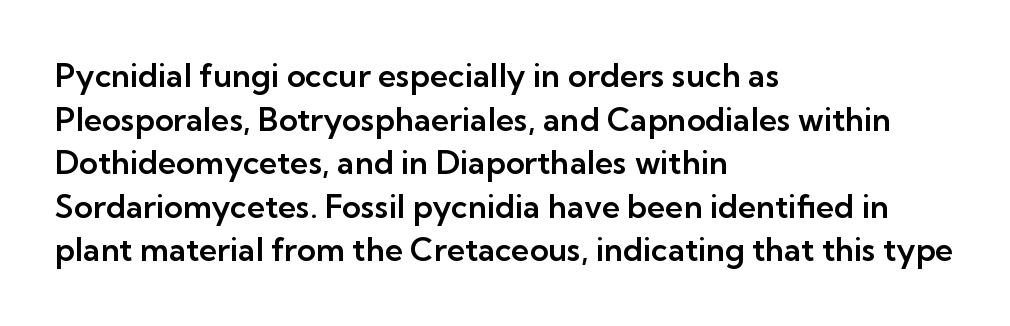
Q: Is the text italic (slanted)? A: No, it is upright.
Q: Is the typeface a serif or a sans-serif typeface? A: Sans-serif.
Q: Is the text underlined? A: No.
Q: How is the paragraph aligned? A: Left-aligned.
Q: Is the spacing between letters normal or unusually wide? A: Normal.
Q: Is the spacing between lines tight, normal or loose? A: Normal.
Q: Width (condensed, normal, or wide)? A: Normal.
Q: Stroke contrast? A: Low.
Q: x-height? A: Medium.
Q: Monospaced? A: No.
